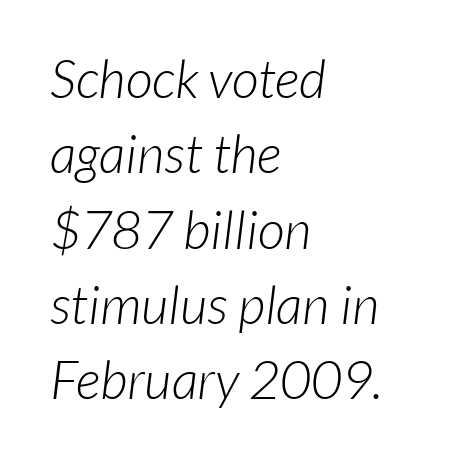
Q: Is the text bold? A: No.
Q: Is the typeface a serif or a sans-serif typeface? A: Sans-serif.
Q: Is the text underlined? A: No.
Q: How is the paragraph aligned? A: Left-aligned.
Q: Is the spacing between letters normal or unusually wide? A: Normal.
Q: Is the spacing between lines tight, normal or loose? A: Normal.
Q: Width (condensed, normal, or wide)? A: Normal.
Q: Stroke contrast? A: Low.
Q: x-height? A: Medium.
Q: Monospaced? A: No.
